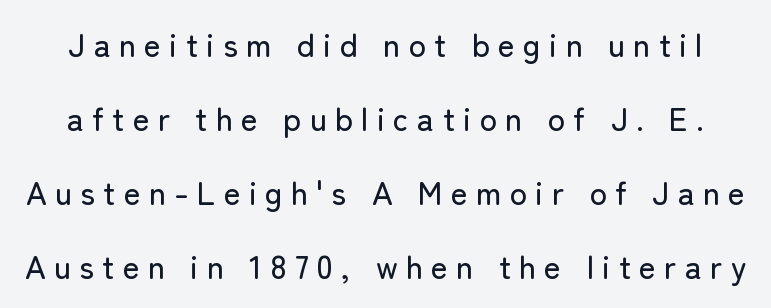
Unlike a traditional serif, this face leaves its strokes unadorned. Tracking value appears strongly positive — letters spread wide. Each row of text sits above clean, open space. You could not count columns in this text — the font is proportionally spaced. The block of text is sparse from top to bottom, with ample space between rows.
